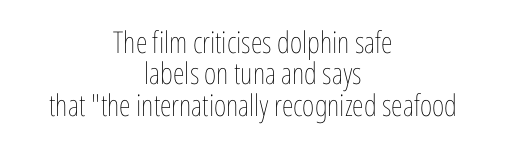
Bold? No — there's no thickening of the strokes. Italic? Not at all — the glyphs are vertical. Each letter keeps its own natural width here, so spacing adapts to shape. Just letters on the line, the space beneath them empty. Tracking here is standard; glyphs follow each other at the usual distance.
